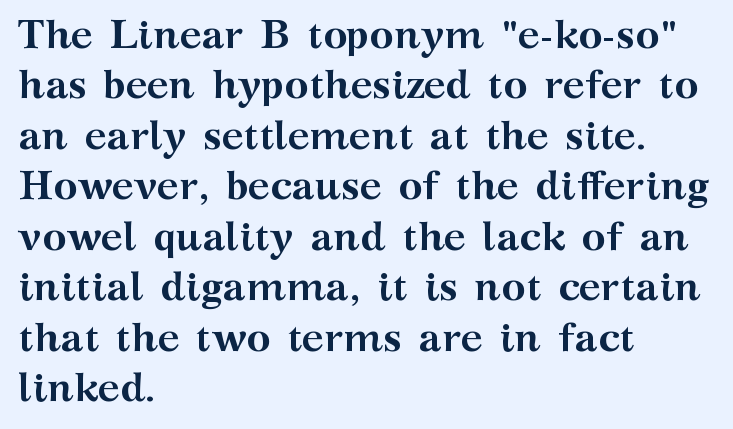
Q: Is the text bold? A: Yes.
Q: Is the text italic (slanted)? A: No, it is upright.
Q: Is the typeface a serif or a sans-serif typeface? A: Serif.
Q: Is the text underlined? A: No.
Q: How is the paragraph aligned? A: Left-aligned.
Q: Is the spacing between letters normal or unusually wide? A: Normal.
Q: Width (condensed, normal, or wide)? A: Wide.
Q: Stroke contrast? A: Medium.
Q: x-height? A: Medium.
Q: Monospaced? A: No.
